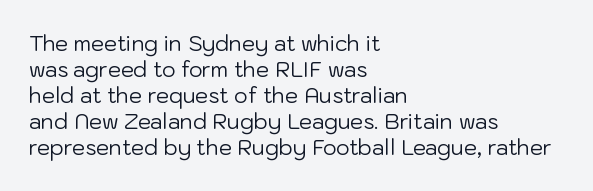
{"italic": "no", "bold": "no", "underline": "no", "align": "left", "line_spacing_ratio": 1.24, "letter_spacing": "normal", "letter_spacing_em": 0.0, "glyph_px": 21}
